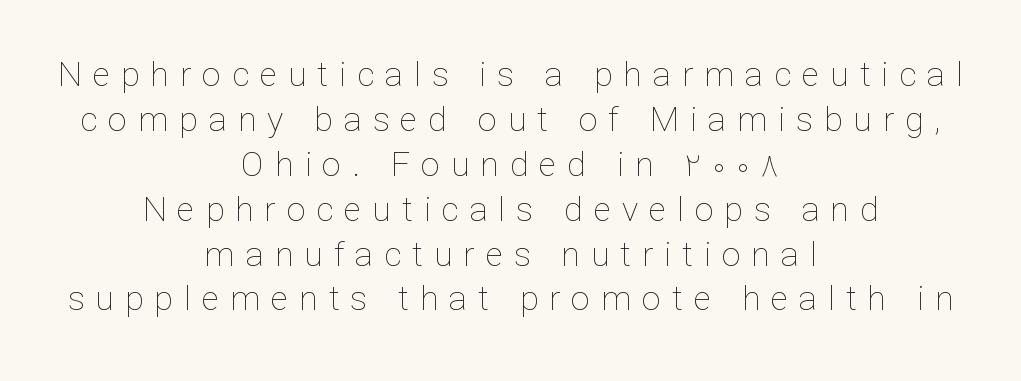
{"italic": "no", "bold": "no", "weight": "thin", "width": "normal", "stroke_contrast": "low", "x_height": "medium", "monospaced": "no", "underline": "no", "align": "center", "line_spacing": "normal", "line_spacing_ratio": 1.32, "letter_spacing": "wide", "letter_spacing_em": 0.32, "glyph_px": 34}
